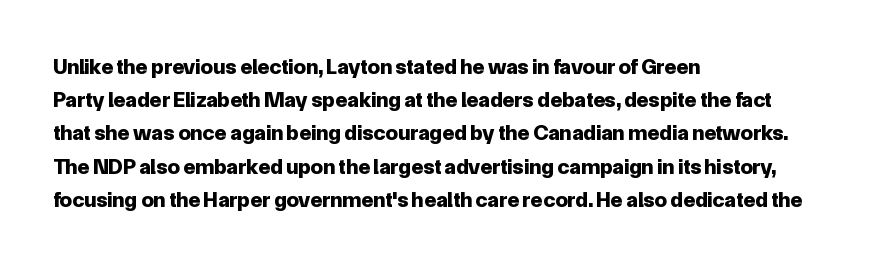
Q: Is the text bold? A: Yes.
Q: Is the text italic (slanted)? A: No, it is upright.
Q: Is the text underlined? A: No.
Q: How is the paragraph aligned? A: Left-aligned.
Q: Is the spacing between letters normal or unusually wide? A: Normal.
Q: Is the spacing between lines tight, normal or loose? A: Normal.
